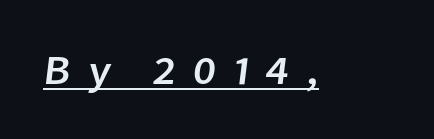
The image shows 41 px sans-serif type; set unusually wide letter spacing (+0.4 em), underlined; low stroke contrast and a medium x-height.
